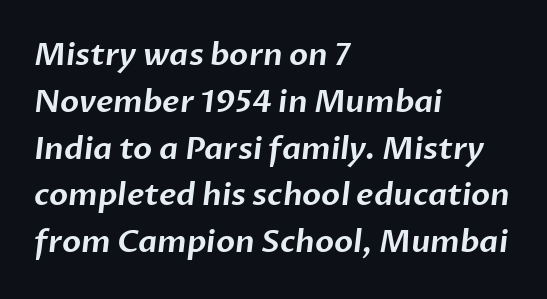
The image shows 31 px sans-serif type; set left-aligned, normal line spacing (1.51x), normal letter spacing, not underlined; low stroke contrast and a medium x-height.
